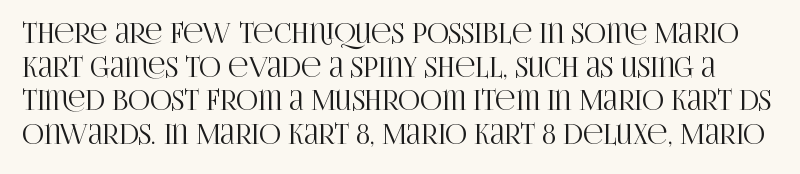
Default kerning and tracking; the words read as compact shapes. Underlining? Definitely not there. The line-height multiplier appears to be the usual default. This is roman type, the default non-slanted kind.
